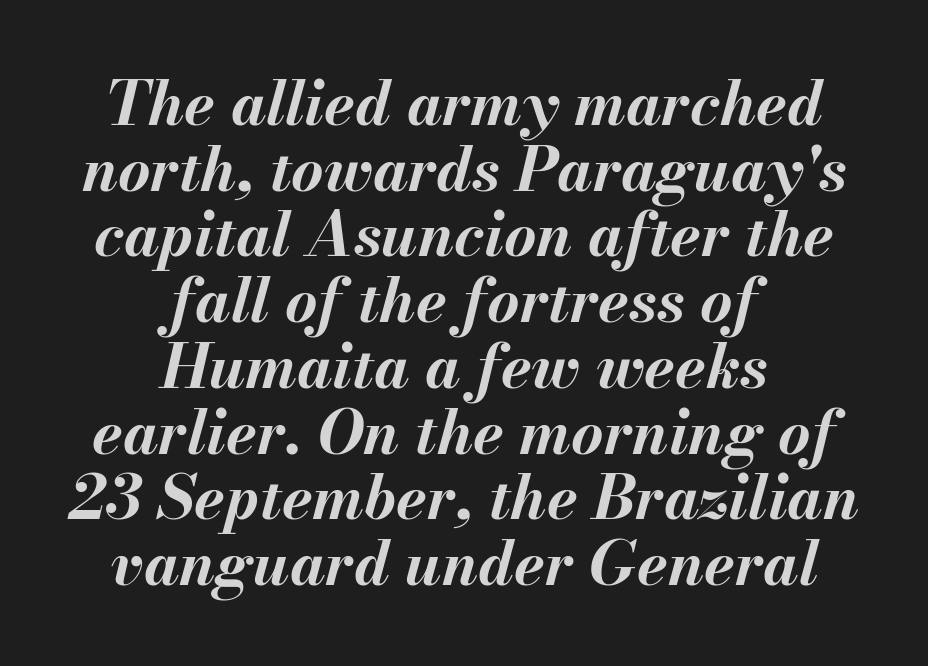
Note the varied advance widths — an 'i' is clearly narrower than an 'm'. Default kerning and tracking; the words read as compact shapes. The passage shown leans; its letterforms are oblique. Cramped leading.
